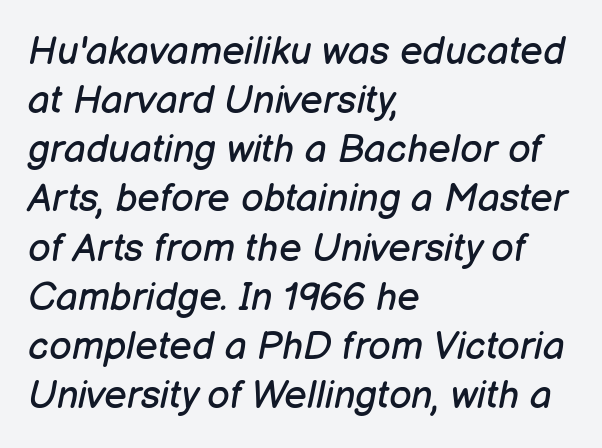
The image shows 39 px regular-weight type, italic (leaning right); set left-aligned, normal line spacing (1.26x), normal letter spacing, not underlined; low stroke contrast and a medium x-height.
